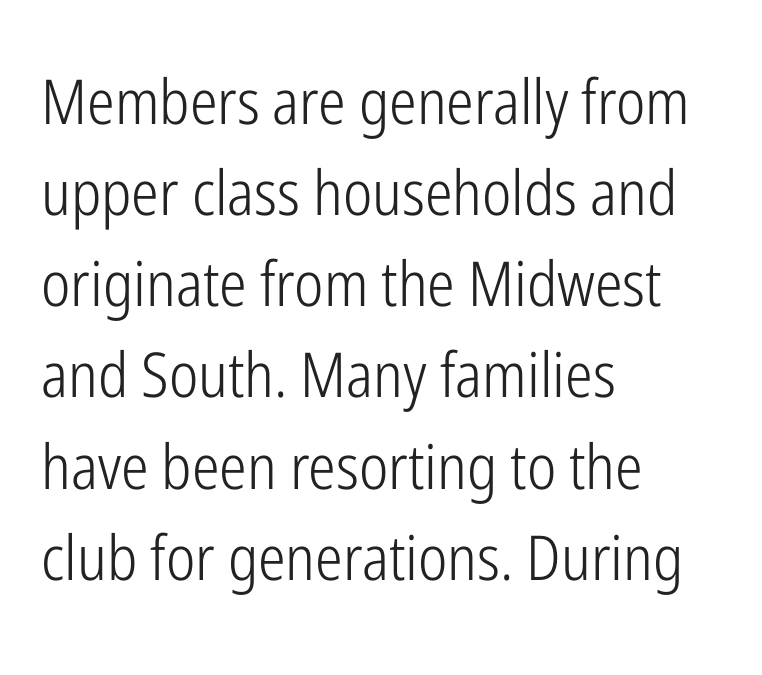
The image shows 62 px light, condensed sans-serif type, upright; set left-aligned, normal line spacing (1.47x), normal letter spacing, not underlined; low stroke contrast and a medium x-height.
